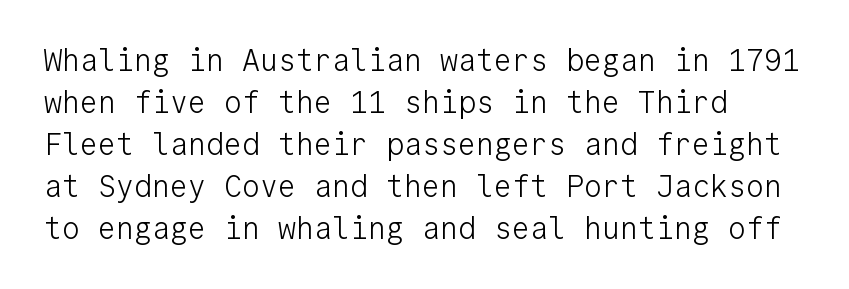
Q: Is the text bold? A: No.
Q: Is the text italic (slanted)? A: No, it is upright.
Q: Is the typeface a serif or a sans-serif typeface? A: Sans-serif.
Q: Is the text underlined? A: No.
Q: How is the paragraph aligned? A: Left-aligned.
Q: Is the spacing between letters normal or unusually wide? A: Normal.
Q: Is the spacing between lines tight, normal or loose? A: Normal.
Q: Width (condensed, normal, or wide)? A: Normal.
Q: Stroke contrast? A: Low.
Q: x-height? A: Medium.
Q: Monospaced? A: Yes.
